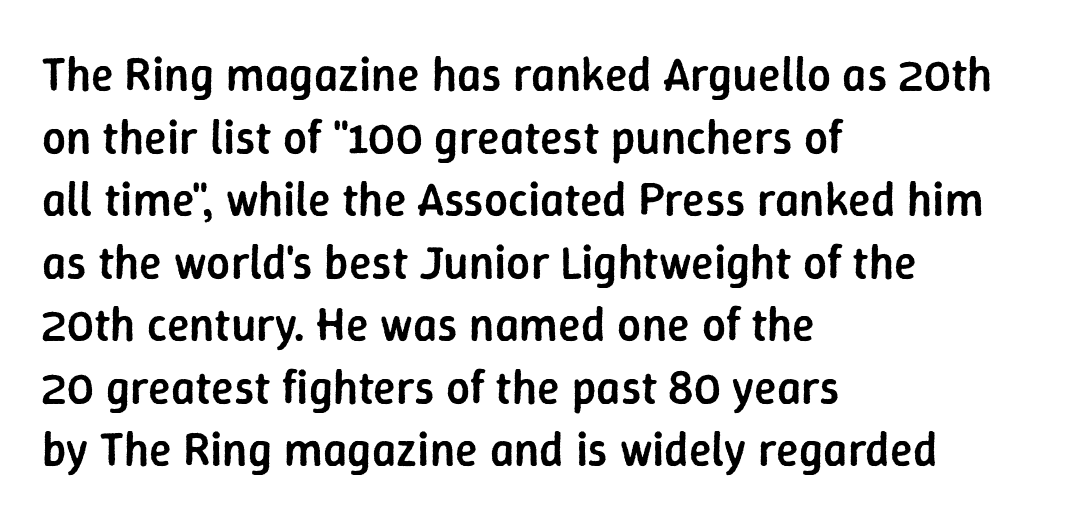
{"serif": "no", "italic": "no", "bold": "semi", "weight": "semibold", "width": "normal", "stroke_contrast": "low", "x_height": "medium", "monospaced": "no", "underline": "no", "align": "left", "line_spacing": "normal", "line_spacing_ratio": 1.33, "letter_spacing": "normal", "letter_spacing_em": 0.0, "glyph_px": 47}
